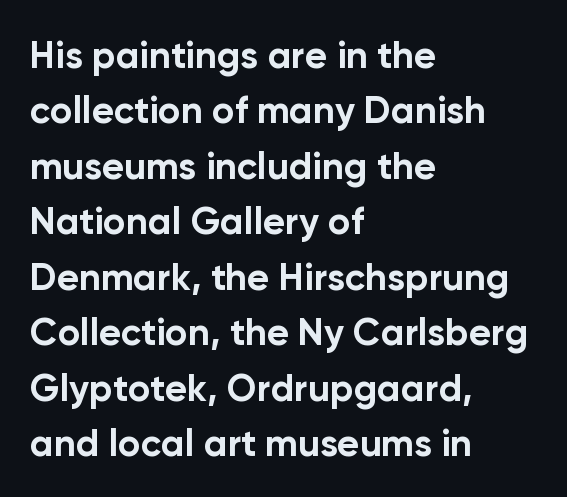
Q: Is the text bold? A: Yes.
Q: Is the text italic (slanted)? A: No, it is upright.
Q: Is the typeface a serif or a sans-serif typeface? A: Sans-serif.
Q: Is the text underlined? A: No.
Q: How is the paragraph aligned? A: Left-aligned.
Q: Is the spacing between letters normal or unusually wide? A: Normal.
Q: Is the spacing between lines tight, normal or loose? A: Normal.
Q: Width (condensed, normal, or wide)? A: Normal.
Q: Stroke contrast? A: Low.
Q: x-height? A: Medium.
Q: Monospaced? A: No.
